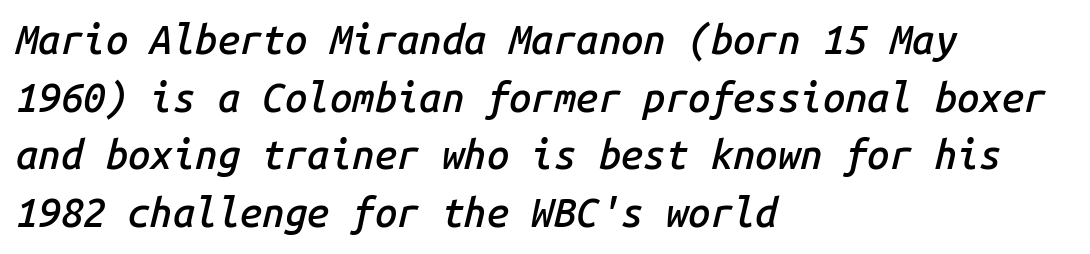
The image shows 40 px semibold type, italic (leaning right), monospaced; set left-aligned, normal line spacing (1.44x), normal letter spacing, not underlined; low stroke contrast and a medium x-height.
